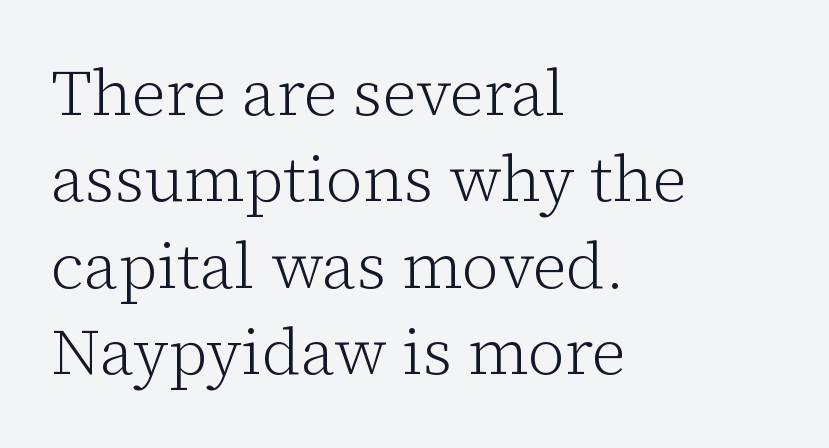
The image shows 65 px light serif type, upright; set left-aligned, normal line spacing (1.33x), normal letter spacing, not underlined; low stroke contrast and a medium x-height.
